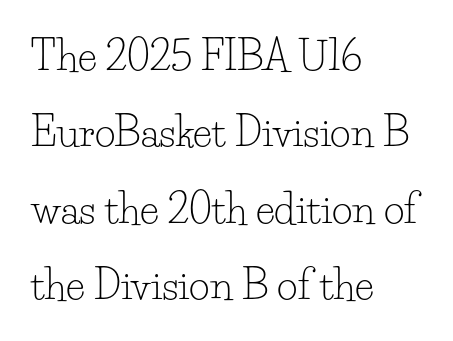
The image shows 40 px light serif type, upright; set left-aligned, loose line spacing (1.91x), normal letter spacing, not underlined; low stroke contrast and a small x-height.
